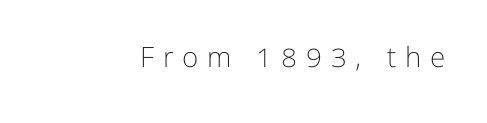
{"serif": "no", "italic": "no", "bold": "no", "weight": "light", "width": "normal", "stroke_contrast": "low", "x_height": "medium", "monospaced": "no", "underline": "no", "letter_spacing": "wide", "letter_spacing_em": 0.31, "glyph_px": 28}
